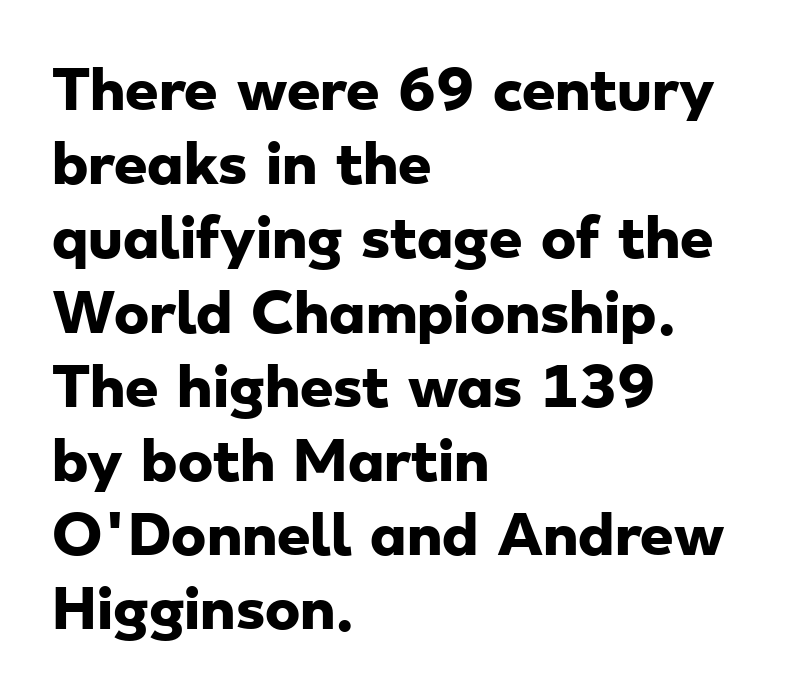
Look at the bottom of the vertical strokes: they stop flat, with no serifs. The rendering uses a moderate line-height, typical for paragraphs. Emphasis by weight is at full strength: bold. No word sits above an underline. Spacing between characters is what you'd get straight out of the box. The rendering anchors every line to the left-hand side.
